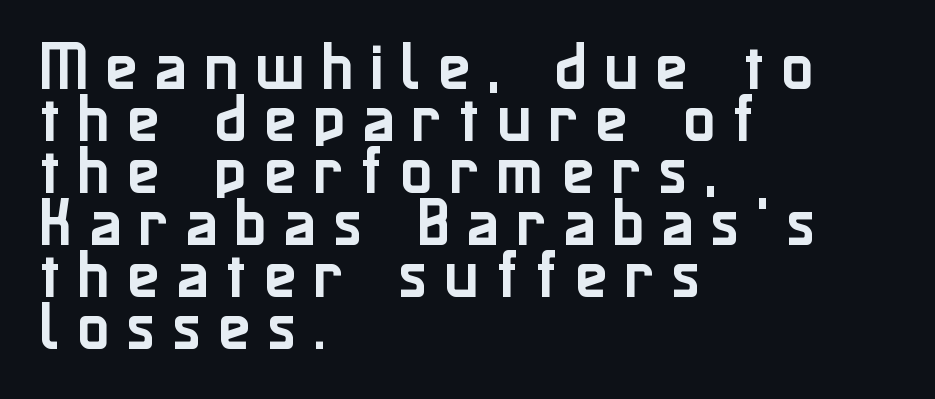
Proportional: the letters do not fall into vertical columns. Check under the words: just untouched page. Leading is clearly below the norm, producing a dense column. All the whitespace from short lines collects on the right. The horizontal fit of the characters is loose and conspicuously gappy.
